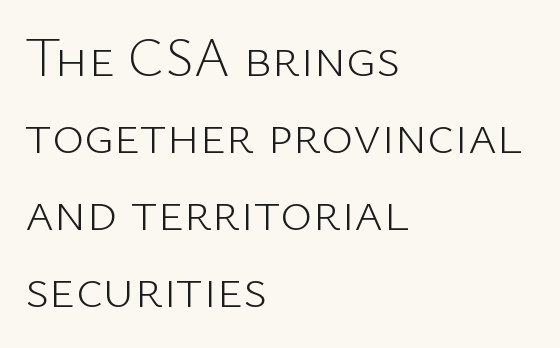
These glyphs show unthickened strokes, regular width or finer. Nothing sits at the stroke ends, so this counts as sans-serif. Honestly, the row spacing looks completely unremarkable. The type sits square on the baseline with zero lean.
